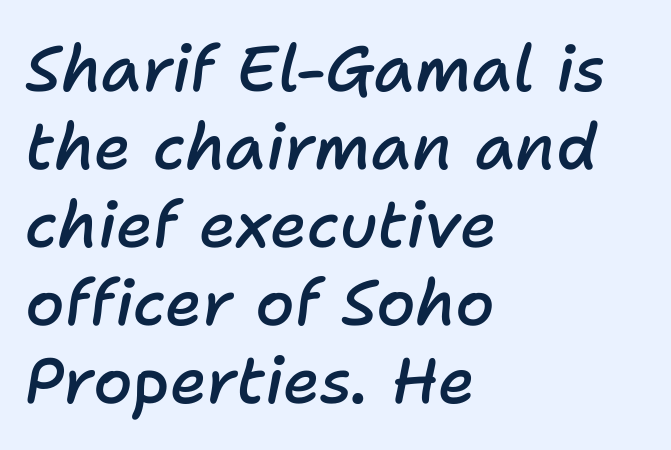
The image shows 64 px semibold type, italic (leaning right); set left-aligned, line spacing 1.22x, normal letter spacing, not underlined; low stroke contrast and a medium x-height.
